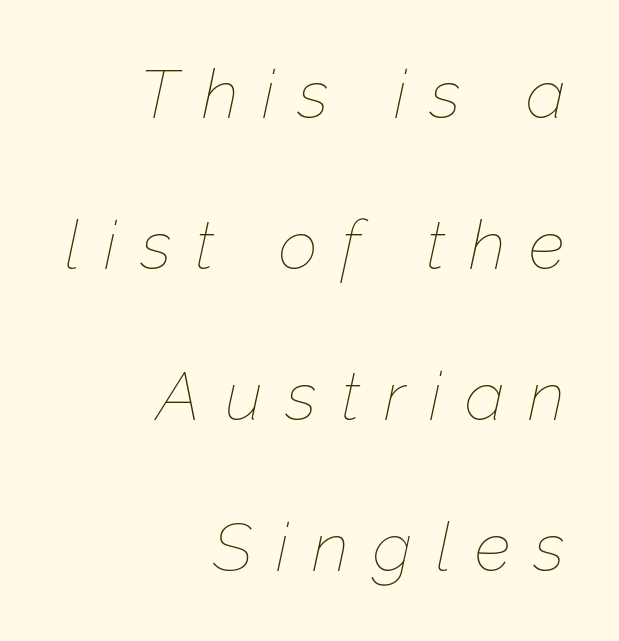
Q: Is the text bold? A: No.
Q: Is the text italic (slanted)? A: Yes, it leans right by about 12 degrees.
Q: Is the text underlined? A: No.
Q: How is the paragraph aligned? A: Right-aligned.
Q: Is the spacing between letters normal or unusually wide? A: Unusually wide.
Q: Is the spacing between lines tight, normal or loose? A: Loose.
Q: Width (condensed, normal, or wide)? A: Normal.
Q: Stroke contrast? A: Low.
Q: x-height? A: Medium.
Q: Monospaced? A: No.
